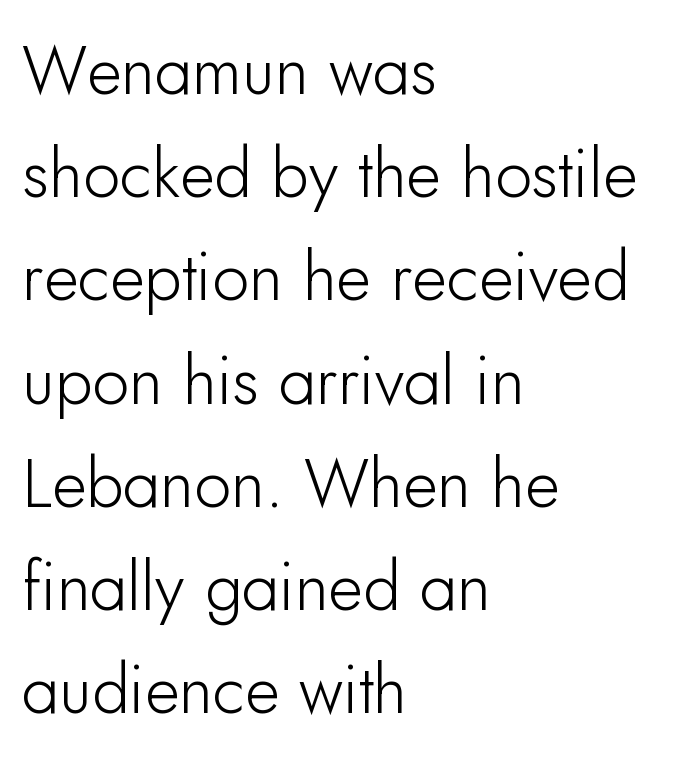
The font family rendered here belongs to the sans-serif group. Unlike italic type, these characters show no tilt at all. A normal amount of white space separates one row of letters from the next. Beneath every word, the page is bare. Observe the ordinary spacing: letters are neighbours, not strangers.
